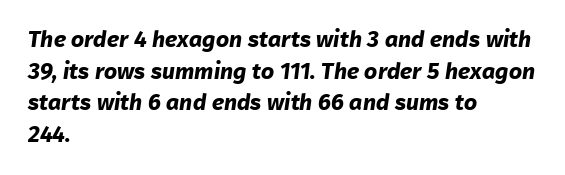
Q: Is the text bold? A: Yes.
Q: Is the text underlined? A: No.
Q: How is the paragraph aligned? A: Left-aligned.
Q: Is the spacing between letters normal or unusually wide? A: Normal.
Q: Is the spacing between lines tight, normal or loose? A: Normal.
